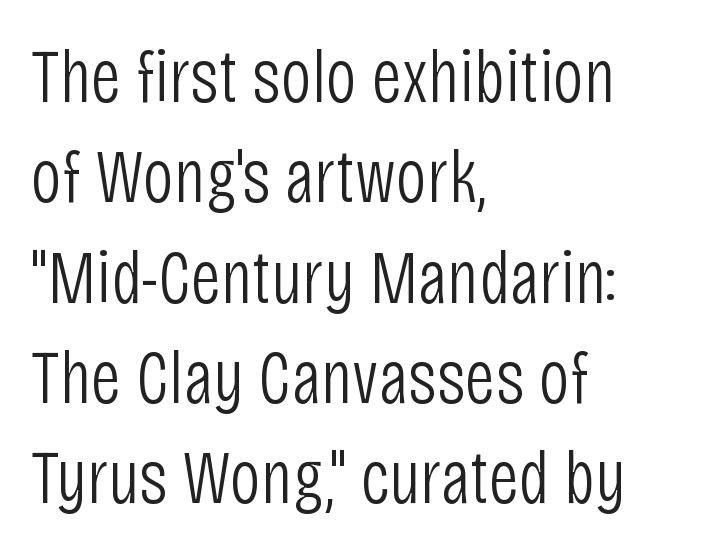
{"serif": "no", "italic": "no", "bold": "no", "weight": "light", "width": "condensed", "stroke_contrast": "low", "x_height": "large", "monospaced": "no", "underline": "no", "align": "left", "line_spacing": "normal", "line_spacing_ratio": 1.32, "letter_spacing": "normal", "letter_spacing_em": 0.0, "glyph_px": 76}
